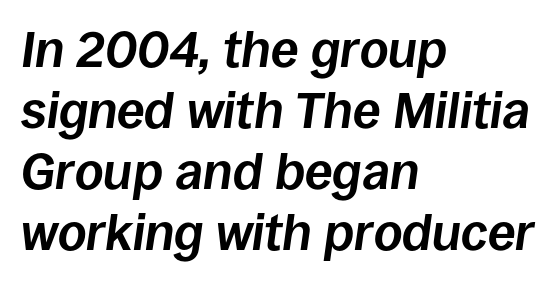
{"italic": "yes", "lean": "right", "slant_degrees": 8, "bold": "yes", "weight": "bold", "width": "normal", "stroke_contrast": "low", "x_height": "large", "monospaced": "no", "underline": "no", "align": "left", "line_spacing_ratio": 1.22, "letter_spacing": "normal", "letter_spacing_em": 0.0, "glyph_px": 50}
